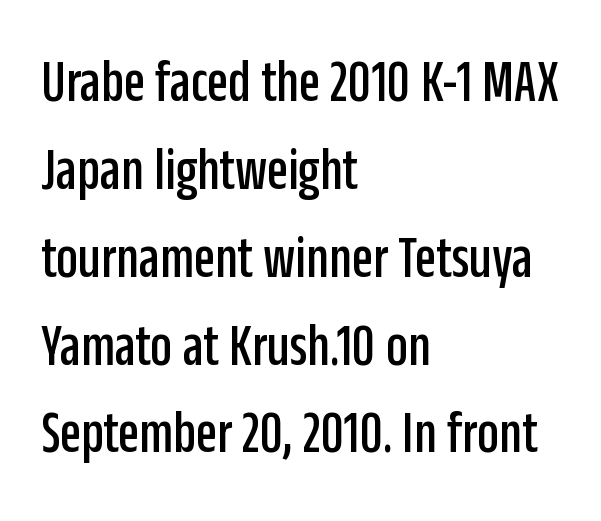
Q: Is the text italic (slanted)? A: No, it is upright.
Q: Is the typeface a serif or a sans-serif typeface? A: Sans-serif.
Q: Is the text underlined? A: No.
Q: How is the paragraph aligned? A: Left-aligned.
Q: Is the spacing between letters normal or unusually wide? A: Normal.
Q: Is the spacing between lines tight, normal or loose? A: Normal.
Q: Width (condensed, normal, or wide)? A: Condensed.
Q: Stroke contrast? A: Low.
Q: x-height? A: Large.
Q: Monospaced? A: No.
